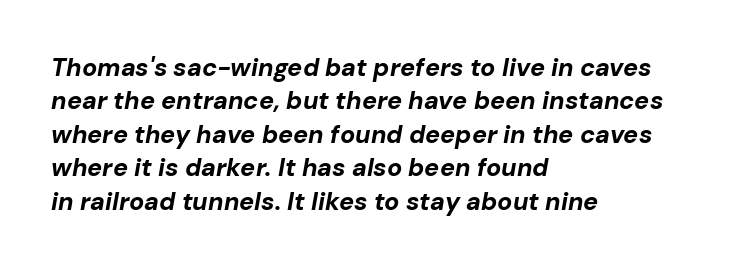
In terms of posture, this sample is oblique. The text block is weighted toward the left margin, trailing off unevenly rightward. The glyphs are unaccompanied by any horizontal stroke below them. Characters follow at the spacing the type designer built in. Regarding leading, the lines here are spaced in the standard way. In terms of weight, the rendering is a true, heavy bold.
